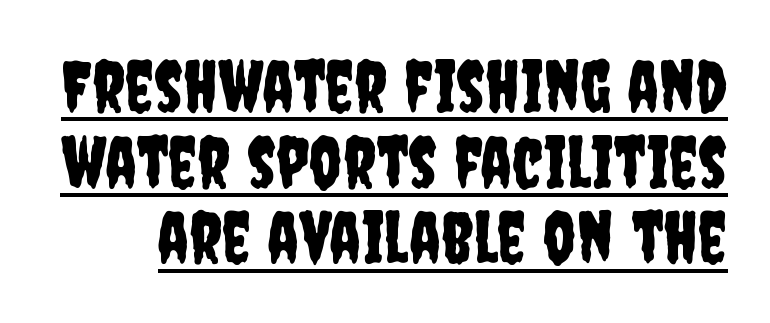
What stands out about the letter spacing? Nothing — it is the standard amount. The passage shown stacks its lines with hardly any gap. No italicization has been applied; the sample stays upright. Looks like regular typesetting: each glyph gets only the width it needs. In terms of letterform style, serifs are entirely absent. You can see a thin bar hugging the bottom of the glyphs.
